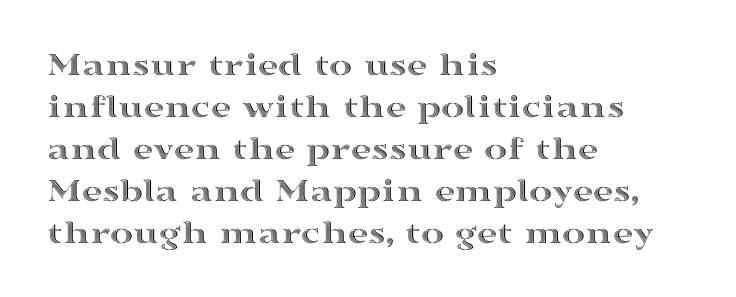
Rule under the text: the space is simply empty. Posture: straight, roman, zero tilt. The line texture is even and compact thanks to regular tracking. Looks like regular typesetting: each glyph gets only the width it needs.
